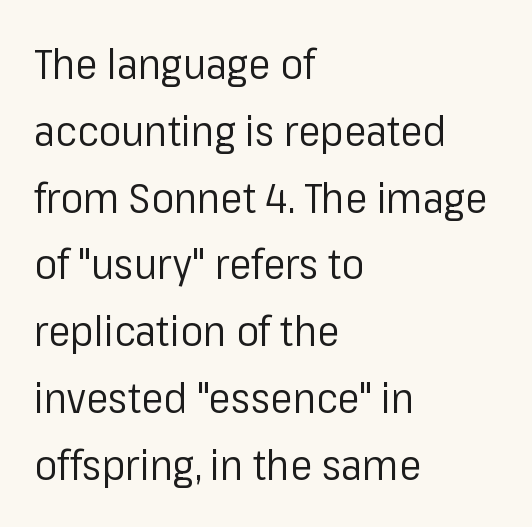
Are there feet on the stems? There aren't — it's a sans. The rendering anchors every line to the left-hand side. Default kerning and tracking; the words read as compact shapes. The baseline area is clear. The face used here is proportionally spaced, like ordinary book or web type.
